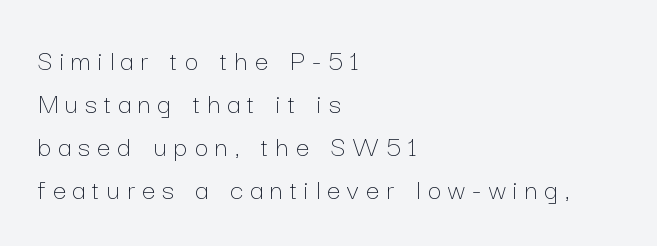
Notice how descenders clear the ascenders below comfortably — that's standard leading. The tracking reads as deliberately expanded to a designer's eye. Stems here are at most as thick as an everyday book face. One-word summary of the alignment: left.
